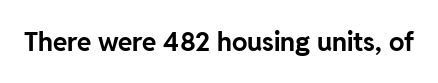
Only glyphs here, with clear space below each row. Rendered with straight, roman letterforms. The glyphs have the mass of a bold cut. Observe the ordinary spacing: letters are neighbours, not strangers.
